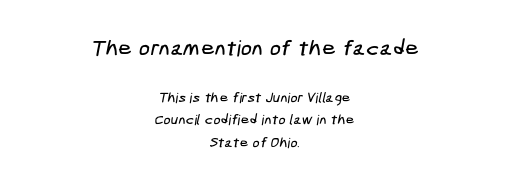
The image shows 22 px text type; set centered, normal line spacing (1.6x), normal letter spacing, not underlined; the first (top) block is 1.57x larger.
